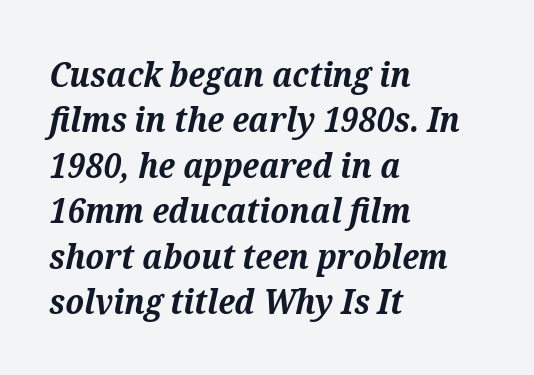
{"serif": "yes", "italic": "yes", "lean": "right", "slant_degrees": 12, "bold": "yes", "weight": "bold", "width": "normal", "stroke_contrast": "medium", "x_height": "medium", "monospaced": "no", "underline": "no", "align": "left", "line_spacing": "normal", "line_spacing_ratio": 1.3, "letter_spacing": "normal", "letter_spacing_em": 0.0, "glyph_px": 35}
